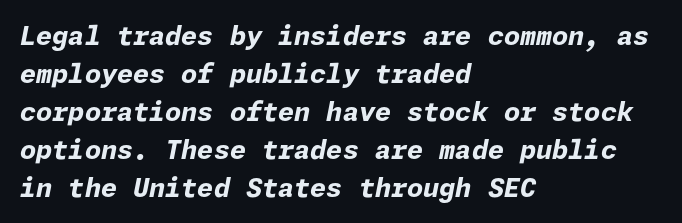
The image shows 26 px bold type, italic (leaning right); set left-aligned, normal line spacing (1.46x), normal letter spacing, not underlined.
